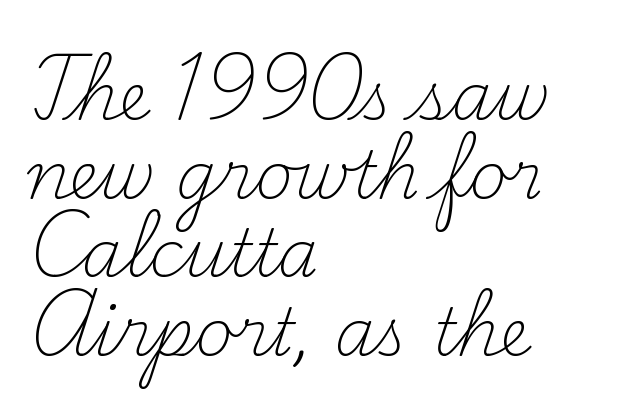
A clean baseline with only descenders dipping below it. Short note: letters normally spaced. Horizontal alignment here is leftward, the default for most running prose. A quiet, ordinary-to-light weight characterises the typeface.
